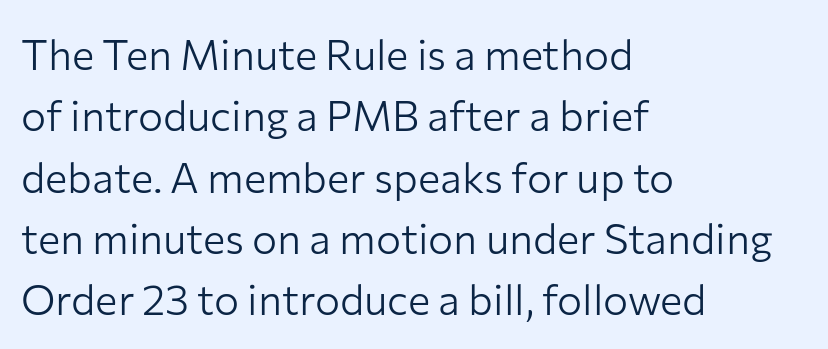
No italicization has been applied; the sample stays upright. Are there feet on the stems? There aren't — it's a sans. The rows are spaced the way most documents space them. This sample is left-justified, so line endings fall wherever the words run out. Descender tails drop into unmarked territory.
